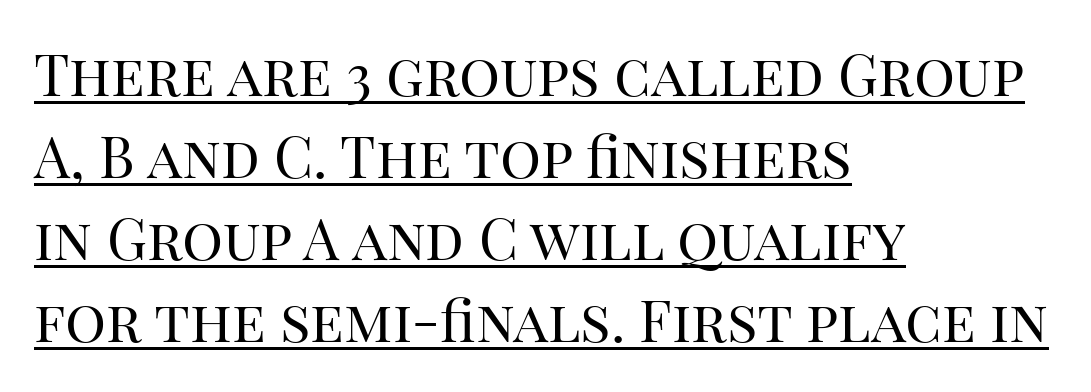
These lines are composed in type with serifs. This is underlined copy, the kind a proofreader might mark for attention. A typesetter would mark this as roman, not italic. The typeface has the unassuming heft of standard copy or less. A typesetter would call this proportional, since set widths differ per character. The tracking reads as untouched default to a designer's eye.
